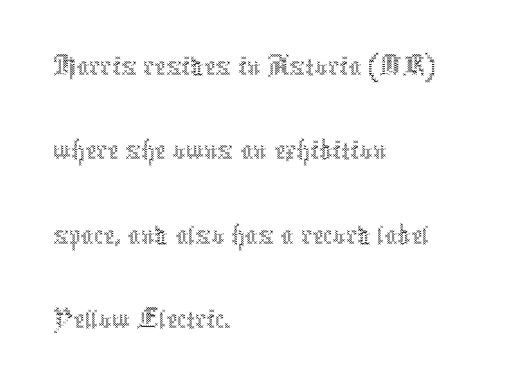
The image shows 63 px thin, condensed type, upright; set left-aligned, normal line spacing (1.34x), normal letter spacing, not underlined; a medium x-height.
